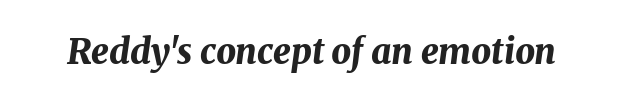
Q: Is the text bold? A: Yes.
Q: Is the text italic (slanted)? A: Yes, it leans right by about 8 degrees.
Q: Is the text underlined? A: No.
Q: Is the spacing between letters normal or unusually wide? A: Normal.
Q: Width (condensed, normal, or wide)? A: Normal.
Q: Stroke contrast? A: Medium.
Q: x-height? A: Medium.
Q: Monospaced? A: No.
